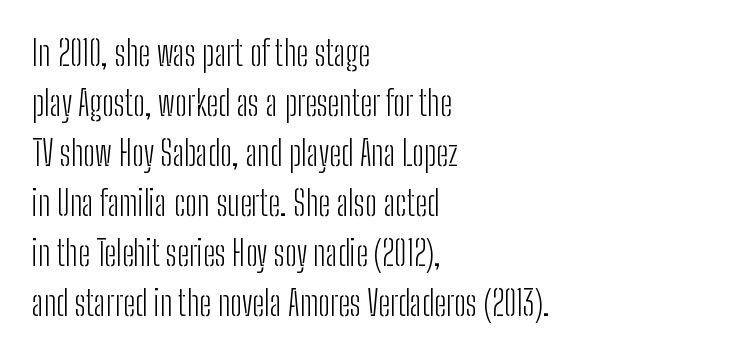
The image shows 34 px light, condensed sans-serif type, upright; set left-aligned, normal line spacing (1.47x), normal letter spacing, not underlined; low stroke contrast and a medium x-height.
